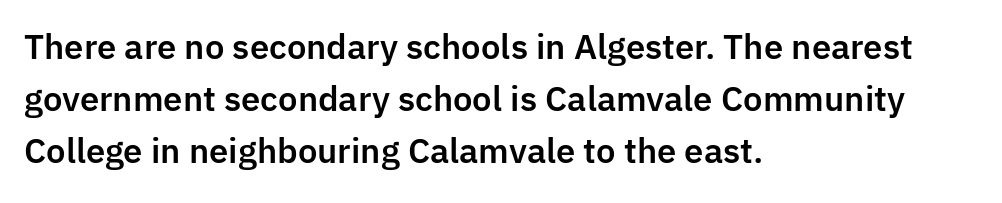
The image shows 33 px sans-serif type, upright; set left-aligned, normal line spacing (1.58x), normal letter spacing, not underlined; low stroke contrast and a medium x-height.
